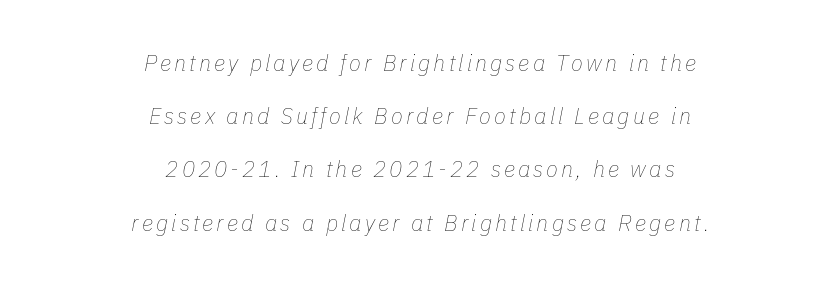
Q: Is the text bold? A: No.
Q: Is the text italic (slanted)? A: Yes, it leans right by about 11 degrees.
Q: Is the text underlined? A: No.
Q: How is the paragraph aligned? A: Centered.
Q: Is the spacing between lines tight, normal or loose? A: Loose.
